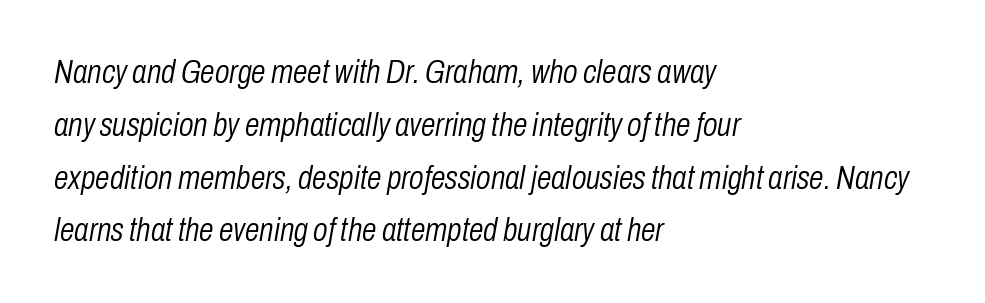
{"italic": "yes", "lean": "right", "slant_degrees": 10, "bold": "no", "weight": "light", "width": "condensed", "stroke_contrast": "low", "x_height": "medium", "monospaced": "no", "underline": "no", "align": "left", "line_spacing": "normal", "line_spacing_ratio": 1.6, "letter_spacing": "normal", "letter_spacing_em": 0.0, "glyph_px": 33}
